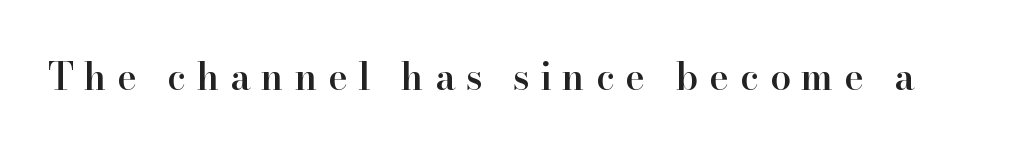
{"serif": "yes", "italic": "no", "bold": "semi", "weight": "semibold", "width": "normal", "stroke_contrast": "high", "x_height": "small", "monospaced": "no", "underline": "no", "letter_spacing": "wide", "letter_spacing_em": 0.29, "glyph_px": 37}
